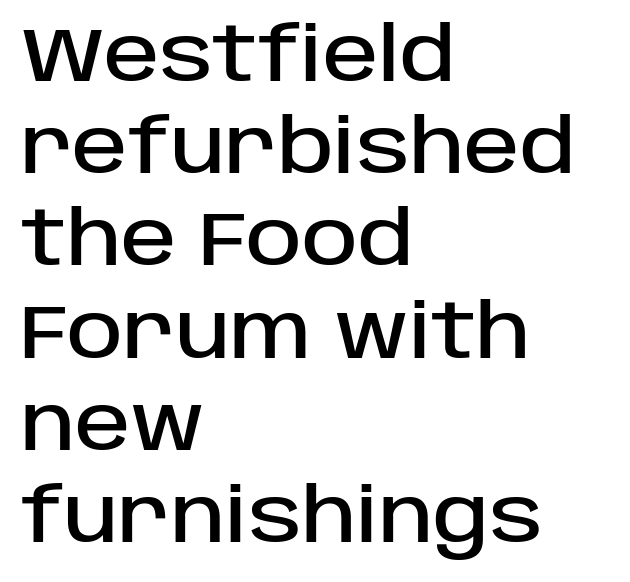
The image shows 75 px sans-serif type, upright; set left-aligned, line spacing 1.23x, normal letter spacing, not underlined; low stroke contrast and a large x-height.
